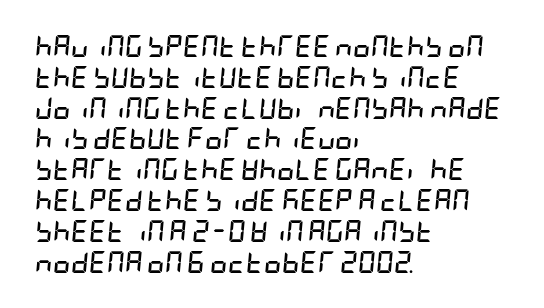
Only glyphs here, with clear space below each row. Visually the block forms a straight wall on the left and a jagged coastline on the right. These lines carry a lot of weight — the face is fully bold. A typesetter would call this leading conventional body-copy spacing.
